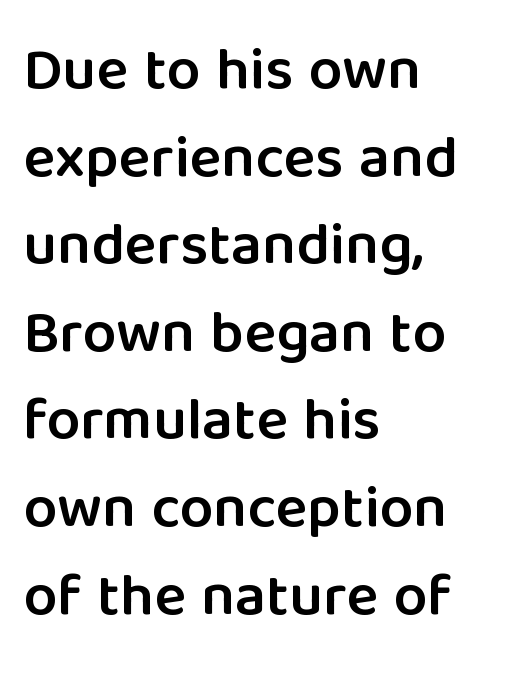
{"serif": "no", "italic": "no", "bold": "semi", "weight": "semibold", "width": "normal", "stroke_contrast": "low", "x_height": "medium", "monospaced": "no", "underline": "no", "align": "left", "line_spacing": "normal", "line_spacing_ratio": 1.46, "letter_spacing": "normal", "letter_spacing_em": 0.0, "glyph_px": 60}
